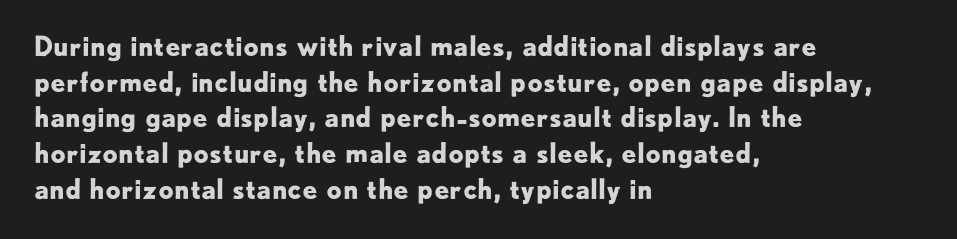
{"italic": "no", "bold": "yes", "underline": "no", "align": "left", "line_spacing": "normal", "line_spacing_ratio": 1.32, "letter_spacing": "normal", "letter_spacing_em": 0.0, "glyph_px": 27}
